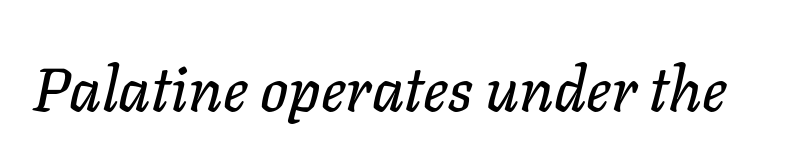
{"italic": "yes", "lean": "right", "slant_degrees": 11, "width": "normal", "stroke_contrast": "low", "x_height": "medium", "monospaced": "no", "underline": "no", "letter_spacing": "normal", "letter_spacing_em": 0.0, "glyph_px": 62}
